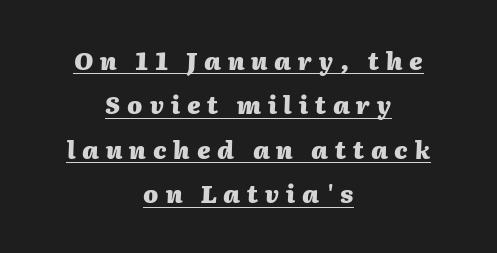
Q: Is the text bold? A: Yes.
Q: Is the text italic (slanted)? A: Yes, it leans right by about 2 degrees.
Q: Is the text underlined? A: Yes.
Q: How is the paragraph aligned? A: Centered.
Q: Is the spacing between letters normal or unusually wide? A: Unusually wide.
